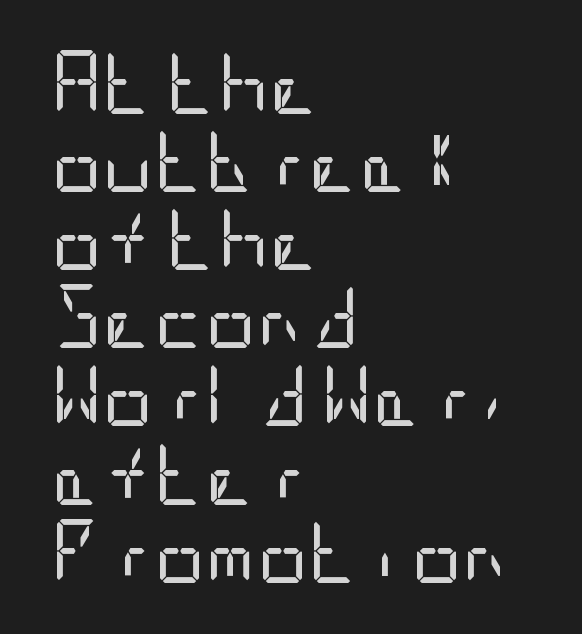
The image shows 63 px regular-weight, condensed sans-serif type, upright; set left-aligned, line spacing 1.24x, normal letter spacing, not underlined; low stroke contrast and a large x-height.
